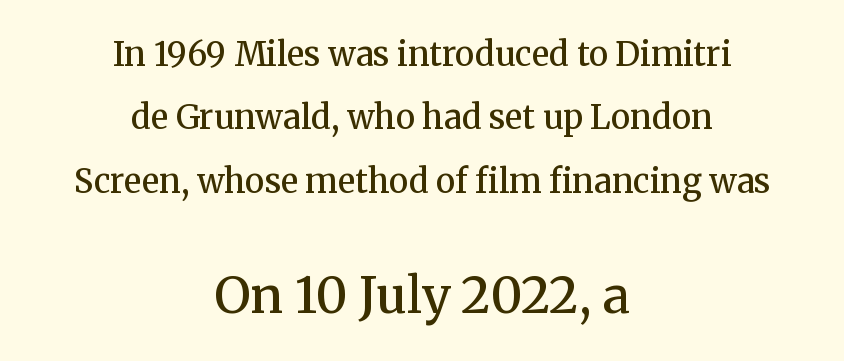
Students, note that the glyphs here touch the page at normal intervals. Firm but not heavy-handed strokes: this text is semibold. A typesetter would mark this as roman, not italic. Do the characters align in a grid? No, the font is proportional.
